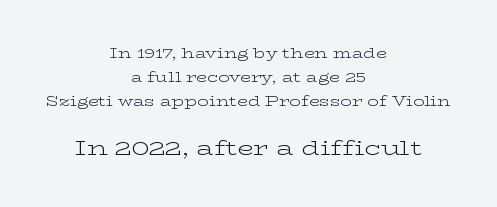
This is not heavy type; no bold has been used. The horizontal fit of the characters is conventional and even. Caption: upper text group reduced, lower text group enlarged. These lines stack symmetrically, like a column narrowing and widening about its center.
